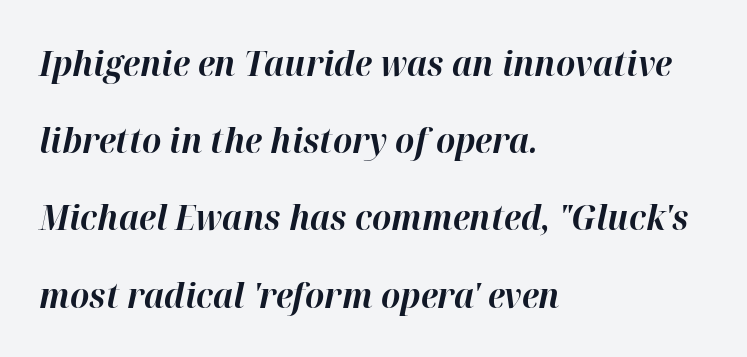
The image shows 34 px bold type, italic (leaning right); set left-aligned, loose line spacing (2.27x), normal letter spacing, not underlined; high stroke contrast and a medium x-height.
